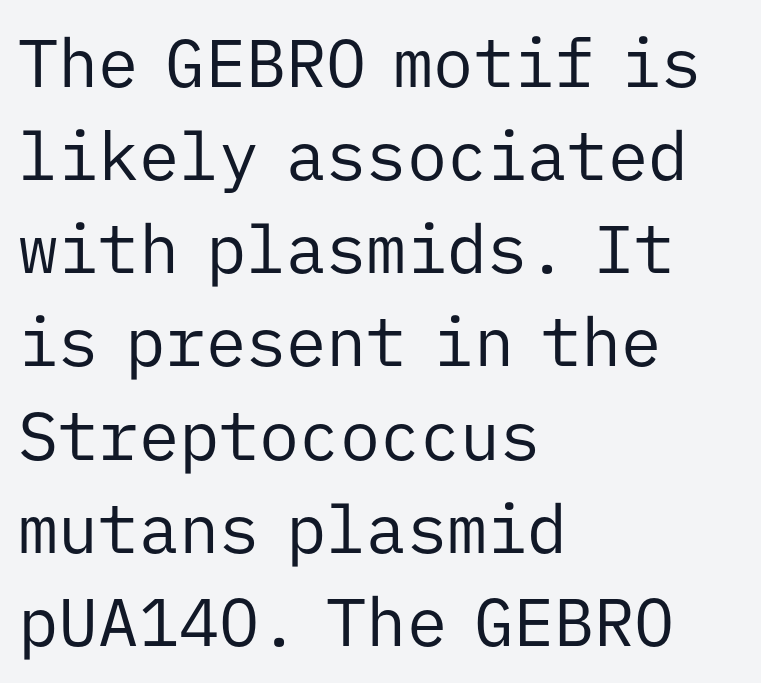
Q: Is the text bold? A: No.
Q: Is the text italic (slanted)? A: No, it is upright.
Q: Is the typeface a serif or a sans-serif typeface? A: Sans-serif.
Q: Is the text underlined? A: No.
Q: How is the paragraph aligned? A: Left-aligned.
Q: Is the spacing between letters normal or unusually wide? A: Normal.
Q: Is the spacing between lines tight, normal or loose? A: Normal.
Q: Width (condensed, normal, or wide)? A: Normal.
Q: Stroke contrast? A: Low.
Q: x-height? A: Medium.
Q: Monospaced? A: Yes.
